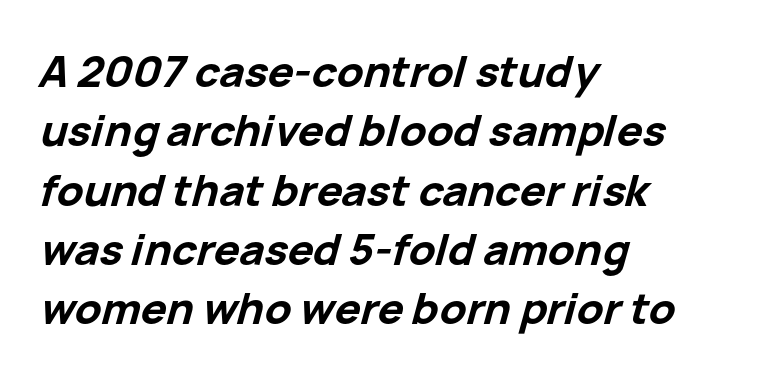
The image shows 43 px bold type, italic (leaning right); set left-aligned, normal line spacing (1.38x), normal letter spacing, not underlined; low stroke contrast and a medium x-height.
